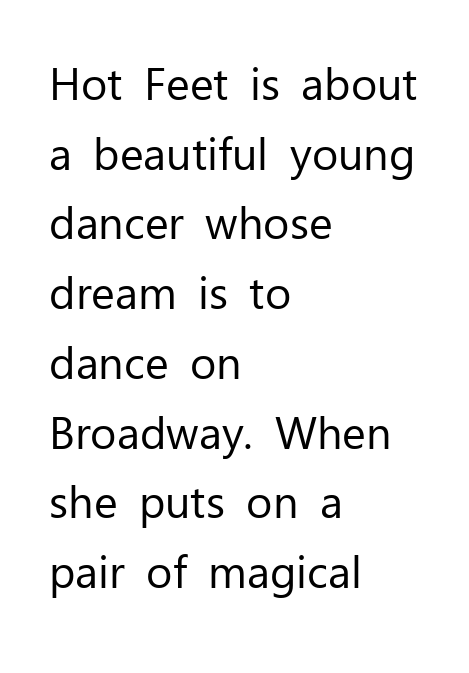
Q: Is the text bold? A: No.
Q: Is the text italic (slanted)? A: No, it is upright.
Q: Is the typeface a serif or a sans-serif typeface? A: Sans-serif.
Q: Is the text underlined? A: No.
Q: How is the paragraph aligned? A: Left-aligned.
Q: Is the spacing between letters normal or unusually wide? A: Normal.
Q: Is the spacing between lines tight, normal or loose? A: Normal.
Q: Width (condensed, normal, or wide)? A: Normal.
Q: Stroke contrast? A: Low.
Q: x-height? A: Medium.
Q: Monospaced? A: No.
